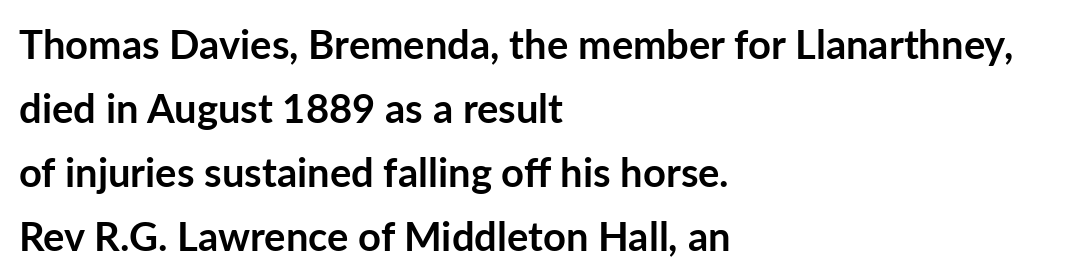
The image shows 40 px semibold sans-serif type, upright; set left-aligned, normal line spacing (1.6x), normal letter spacing, not underlined; low stroke contrast and a medium x-height.
